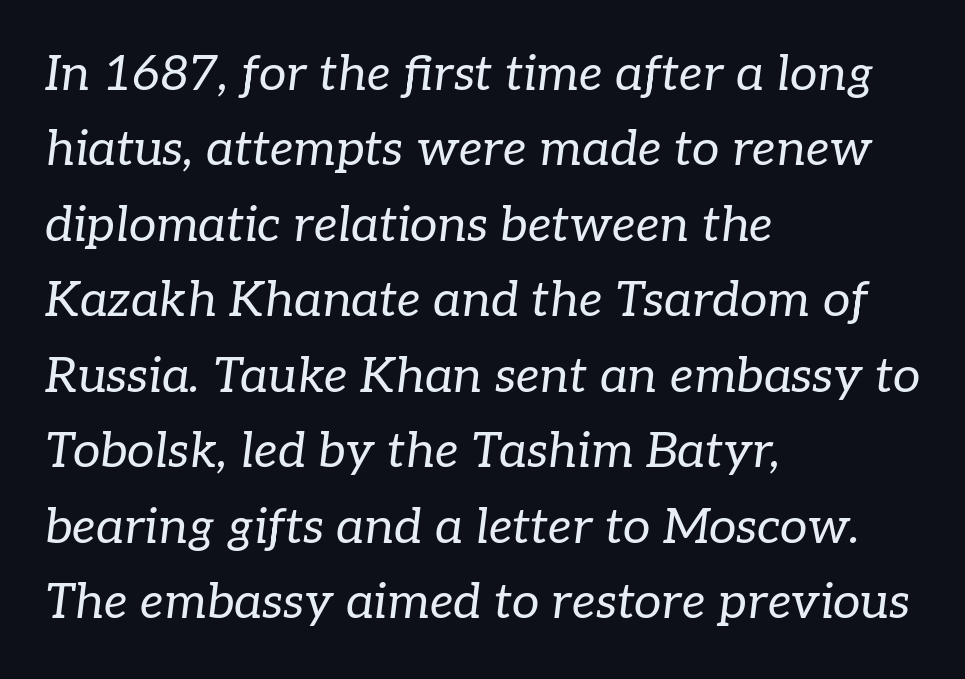
Q: Is the text bold? A: No.
Q: Is the text italic (slanted)? A: Yes, it leans right by about 7 degrees.
Q: Is the typeface a serif or a sans-serif typeface? A: Serif.
Q: Is the text underlined? A: No.
Q: How is the paragraph aligned? A: Left-aligned.
Q: Is the spacing between letters normal or unusually wide? A: Normal.
Q: Is the spacing between lines tight, normal or loose? A: Normal.
Q: Width (condensed, normal, or wide)? A: Normal.
Q: Stroke contrast? A: Low.
Q: x-height? A: Medium.
Q: Monospaced? A: No.
